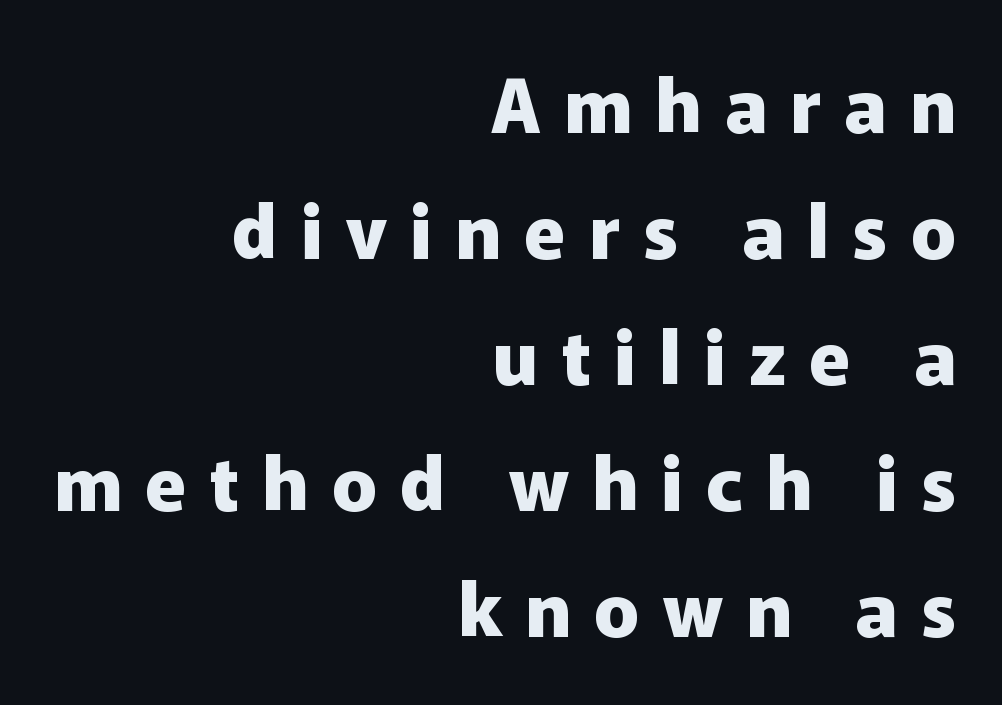
{"serif": "no", "italic": "no", "bold": "yes", "weight": "heavy", "width": "normal", "stroke_contrast": "low", "x_height": "medium", "monospaced": "no", "underline": "no", "align": "right", "line_spacing": "normal", "line_spacing_ratio": 1.68, "letter_spacing": "wide", "letter_spacing_em": 0.31, "glyph_px": 75}
